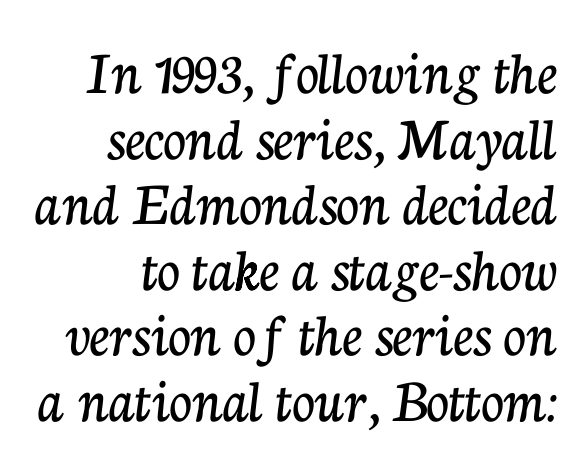
The image shows 63 px serif type; set tight line spacing (1.04x), normal letter spacing, not underlined; low stroke contrast and a medium x-height.
